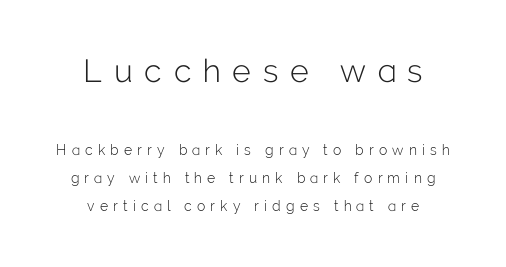
The weight would be labelled regular, book, light, or lighter still. Each letter keeps its own natural width here, so spacing adapts to shape. What's the leading like? Stretched, with rows far apart. Between these two stacked blocks, the higher one wins on size.
